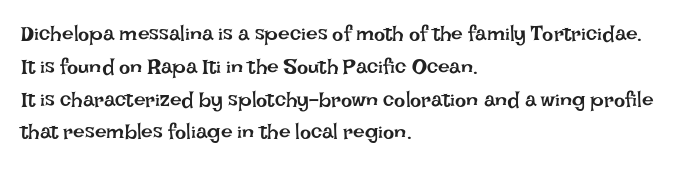
The image shows 21 px text type, upright; set left-aligned, normal line spacing (1.56x), normal letter spacing, not underlined.
